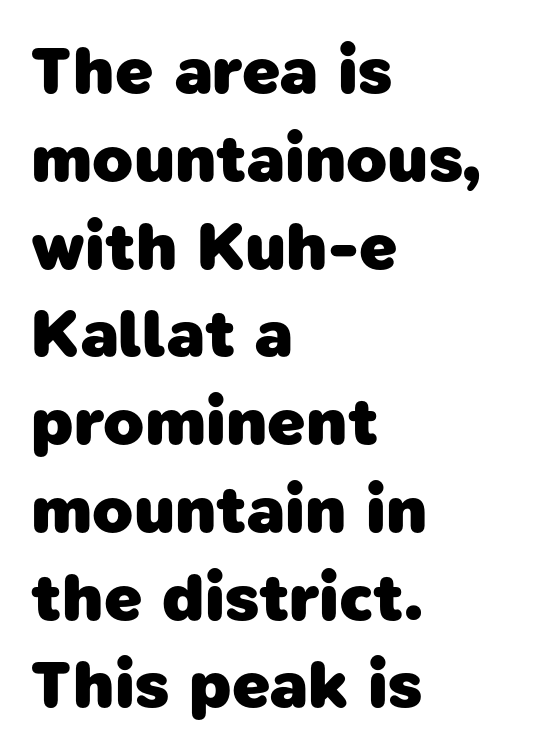
{"serif": "no", "bold": "yes", "weight": "heavy", "width": "normal", "stroke_contrast": "low", "x_height": "medium", "monospaced": "no", "underline": "no", "align": "left", "line_spacing": "normal", "line_spacing_ratio": 1.31, "letter_spacing": "normal", "letter_spacing_em": 0.0, "glyph_px": 67}
